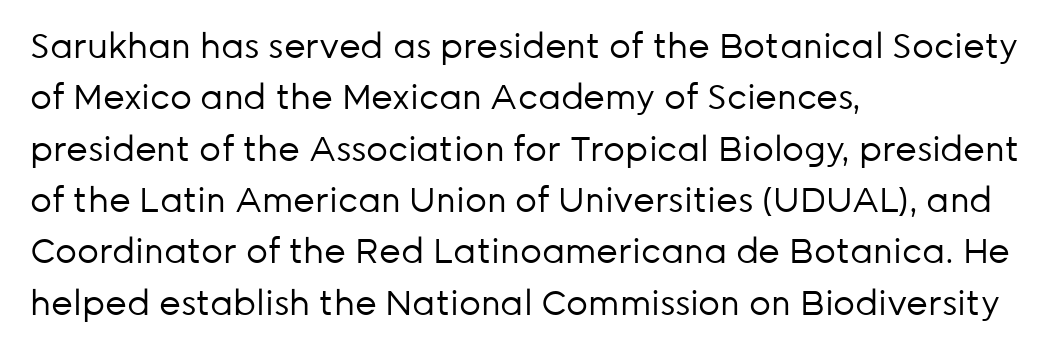
The image shows 34 px regular-weight sans-serif type, upright; set left-aligned, normal line spacing (1.51x), normal letter spacing, not underlined; low stroke contrast and a medium x-height.
